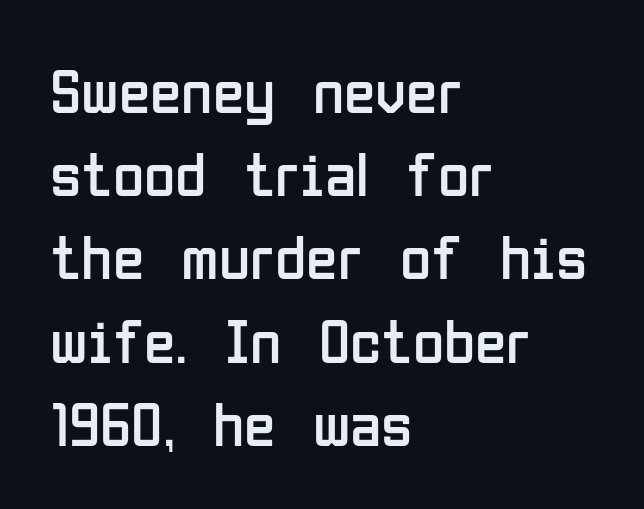
Proportional: the letters do not fall into vertical columns. The font sits on the lighter half of the weight spectrum, regular included. The foot of each line stays bare and open. The vertical gap from one line to the next is medium.
